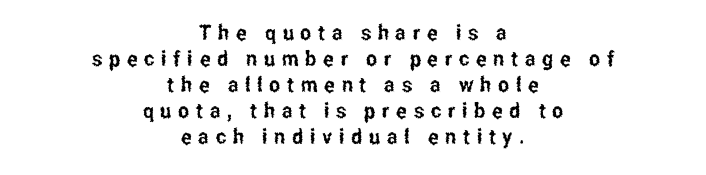
{"italic": "no", "underline": "no", "align": "center", "line_spacing_ratio": 1.24, "letter_spacing": "wide", "letter_spacing_em": 0.32, "glyph_px": 21}
